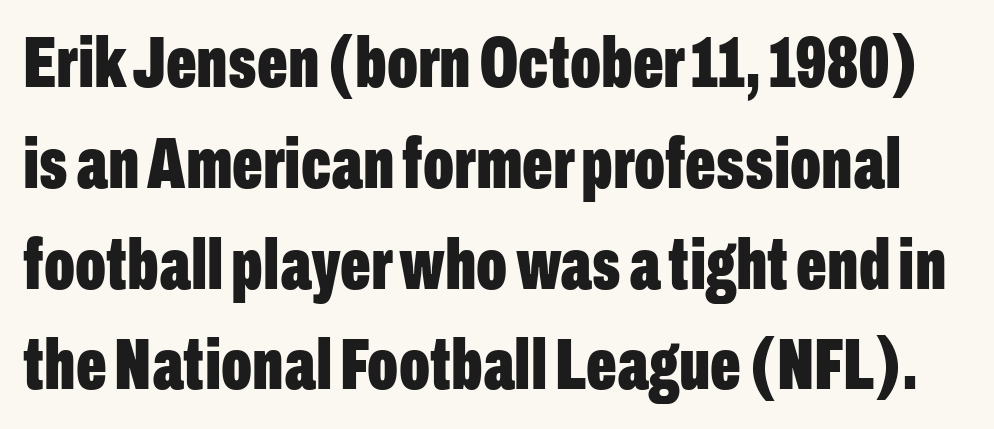
Every character sits straight up, as roman type does. Is the type bold? Yes — the strokes are clearly thick and heavy. Looks like regular typesetting: each glyph gets only the width it needs. Serifs: no, the terminals of the letterforms are clean.
